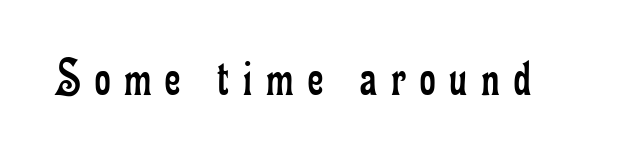
{"serif": "yes", "italic": "no", "bold": "no", "weight": "regular", "width": "condensed", "stroke_contrast": "low", "x_height": "small", "monospaced": "no", "underline": "no", "letter_spacing": "wide", "letter_spacing_em": 0.26, "glyph_px": 54}
